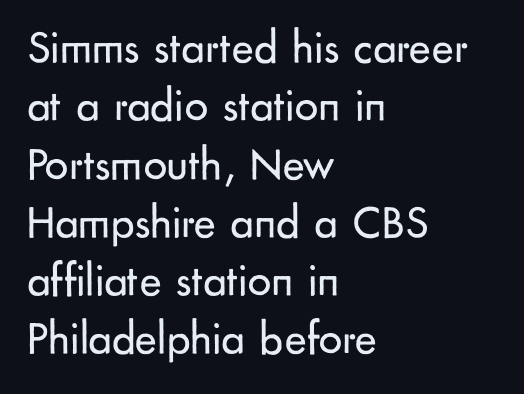
Caption: face not bold, strokes unweighted. Horizontal alignment here is leftward, the default for most running prose. Each letter keeps its own natural width here, so spacing adapts to shape. Does the type have serifs? No, each stem ends abruptly. The font's upright variant was chosen for this text. The strip under each line holds only bare page.
